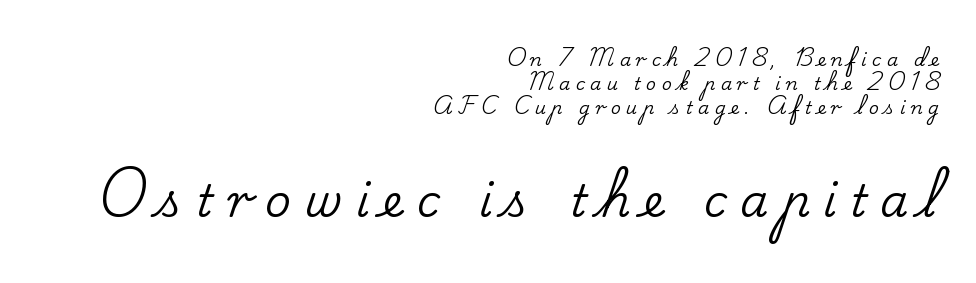
{"serif": "yes", "width": "normal", "stroke_contrast": "low", "x_height": "small", "monospaced": "no", "underline": "no", "align": "right", "line_spacing": "normal", "line_spacing_ratio": 1.34, "letter_spacing": "wide", "letter_spacing_em": 0.29, "larger_block": "second", "size_ratio": 2.5, "glyph_px": 45}
